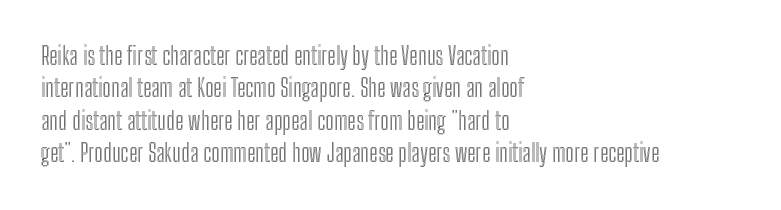
Glyph-to-glyph distance matches everyday printed text. Teacher's note: observe the even left margin — that is flush-left alignment. Type without underlining. This sample keeps an unexceptional amount of space between lines. This is roman type, the default non-slanted kind.
